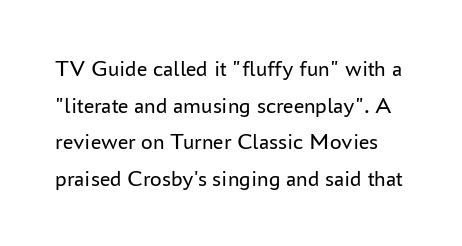
Q: Is the text bold? A: No.
Q: Is the text italic (slanted)? A: No, it is upright.
Q: Is the text underlined? A: No.
Q: Is the spacing between letters normal or unusually wide? A: Normal.
Q: Is the spacing between lines tight, normal or loose? A: Normal.
